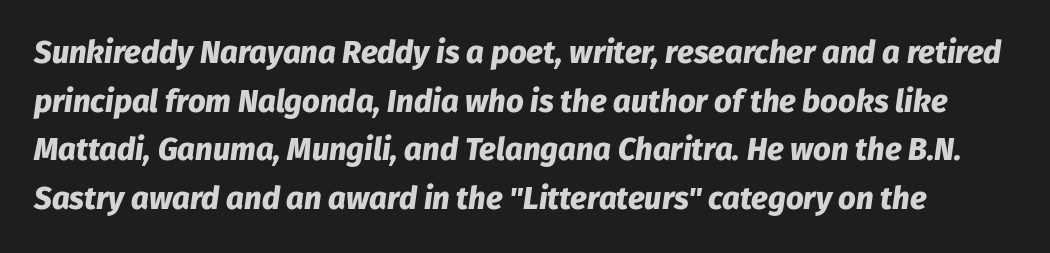
This sample has the flowing, uneven cadence of proportional lettering. The font is running at its bold setting. Quick note: italic. What's the leading like? Ordinary, nothing unusual.
